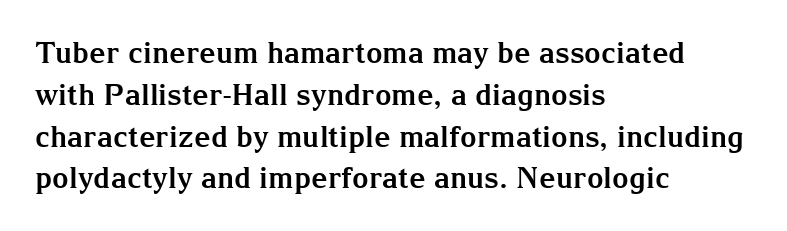
The image shows 29 px bold serif type, upright; set left-aligned, normal line spacing (1.44x), normal letter spacing, not underlined; medium stroke contrast and a medium x-height.
